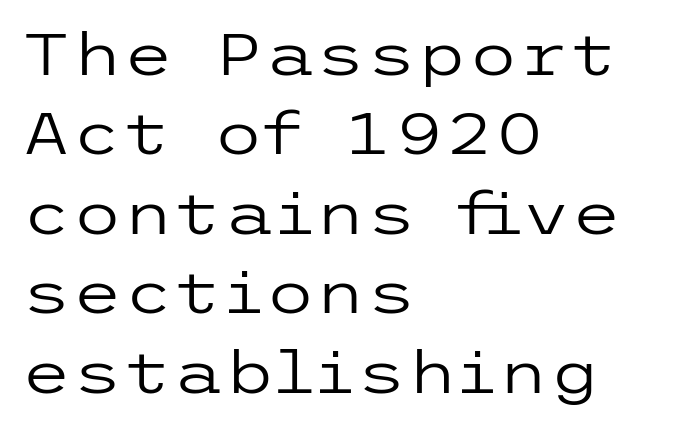
{"serif": "no", "italic": "no", "bold": "no", "weight": "regular", "width": "wide", "stroke_contrast": "low", "x_height": "medium", "underline": "no", "align": "left", "line_spacing": "normal", "line_spacing_ratio": 1.37, "letter_spacing": "normal", "letter_spacing_em": 0.0, "glyph_px": 58}
